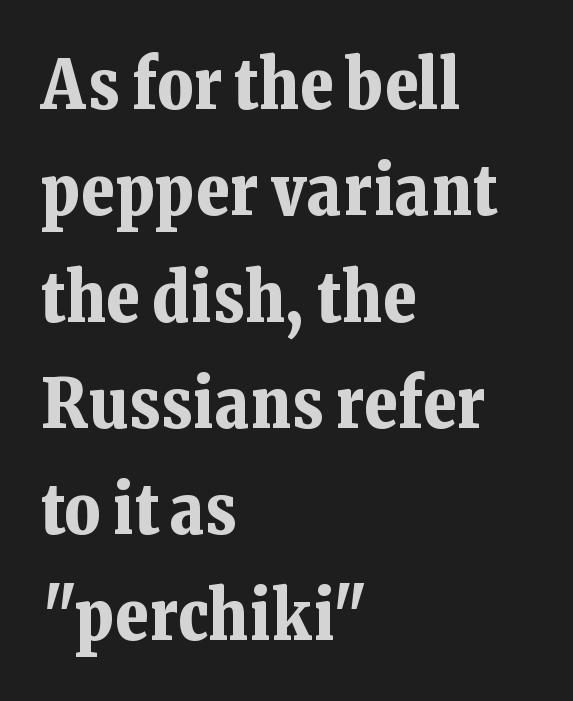
The letters stand straight up with perfectly vertical stems. Short note: letters normally spaced. Regarding serifs, this sample has them. Character widths vary here, with narrow letters taking less room than wide ones. Each new line begins a customary step beneath the previous one.
